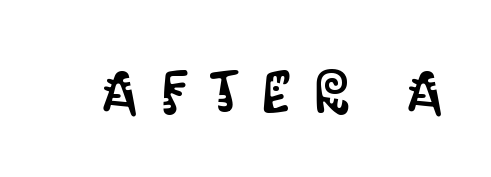
The image shows 60 px condensed sans-serif type, upright; set unusually wide letter spacing (+0.38 em), not underlined; medium stroke contrast and a large x-height.
